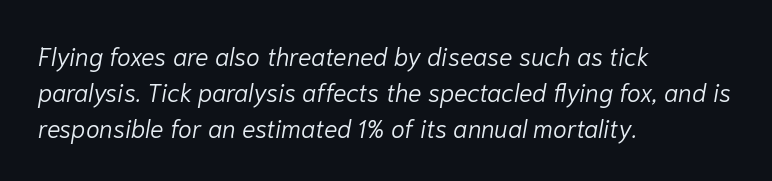
Q: Is the text bold? A: No.
Q: Is the text italic (slanted)? A: Yes, it leans right by about 10 degrees.
Q: Is the text underlined? A: No.
Q: How is the paragraph aligned? A: Left-aligned.
Q: Is the spacing between letters normal or unusually wide? A: Normal.
Q: Is the spacing between lines tight, normal or loose? A: Normal.
